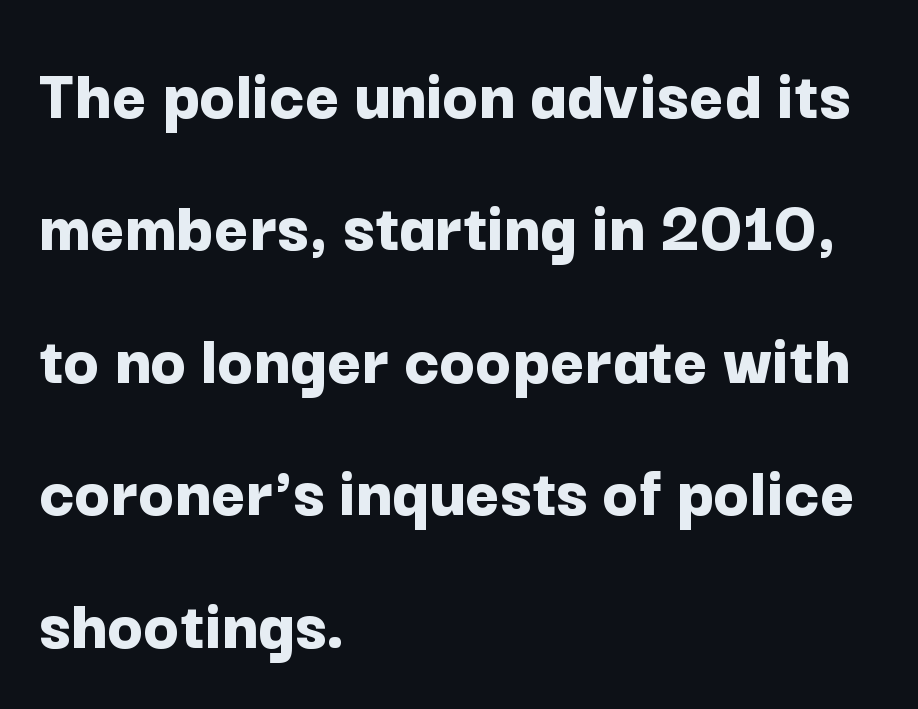
The image shows 74 px bold sans-serif type, upright; set left-aligned, line spacing 1.79x, normal letter spacing, not underlined; low stroke contrast and a medium x-height.
